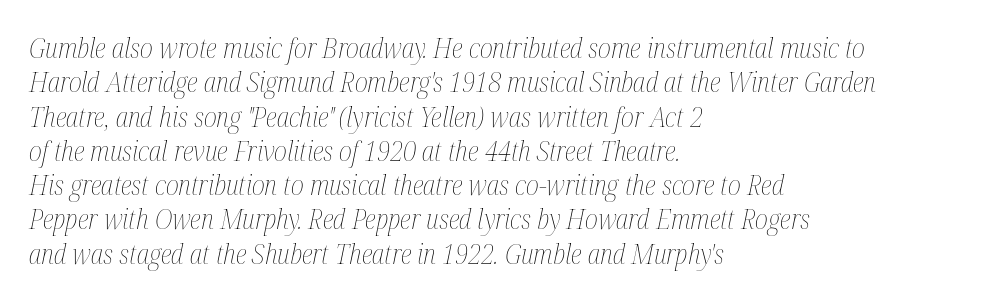
A clean baseline with only descenders dipping below it. The compositor pushed each line to the left boundary. If you drew a line through each stem, it would be angled. In terms of letterspacing, this is plain default setting.
